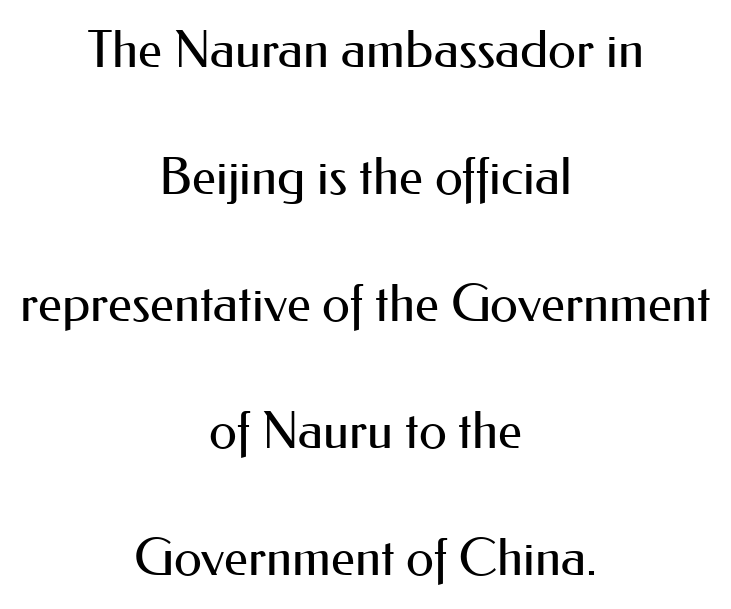
{"serif": "no", "italic": "no", "bold": "no", "weight": "regular", "width": "normal", "stroke_contrast": "medium", "x_height": "small", "monospaced": "no", "underline": "no", "align": "center", "line_spacing": "loose", "line_spacing_ratio": 2.49, "letter_spacing": "normal", "letter_spacing_em": 0.0, "glyph_px": 51}
